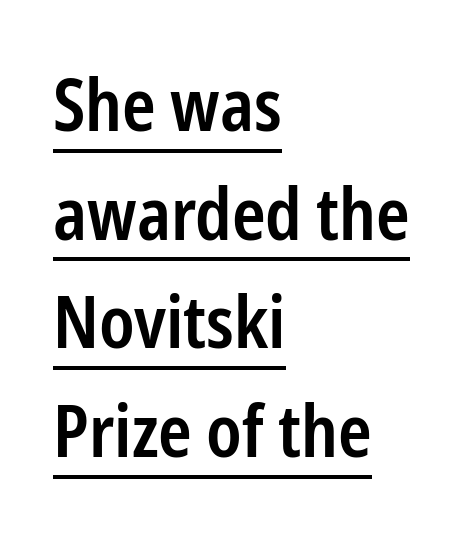
The image shows 72 px semibold, condensed sans-serif type, upright; set left-aligned, normal line spacing (1.51x), normal letter spacing, underlined; low stroke contrast and a medium x-height.
